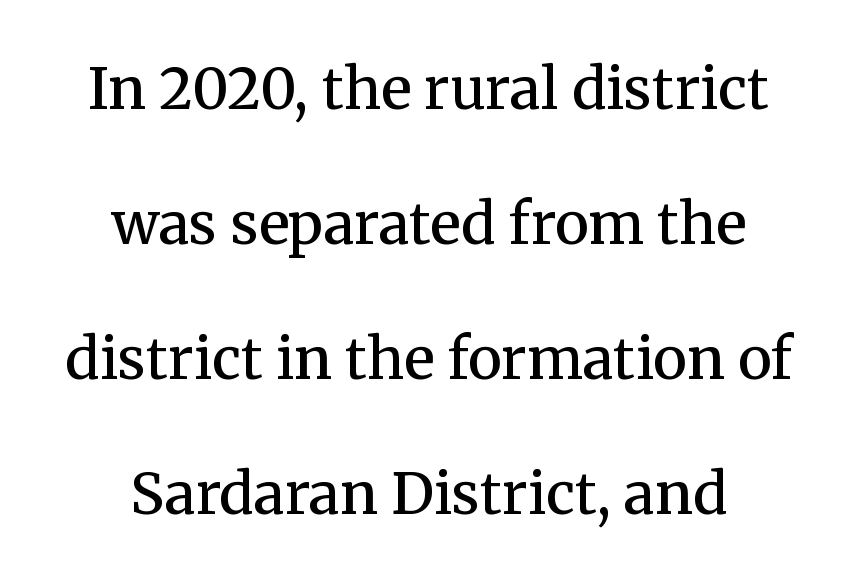
{"serif": "yes", "italic": "no", "bold": "semi", "weight": "semibold", "width": "normal", "stroke_contrast": "medium", "x_height": "medium", "monospaced": "no", "underline": "no", "align": "center", "line_spacing": "loose", "line_spacing_ratio": 2.37, "letter_spacing": "normal", "letter_spacing_em": 0.0, "glyph_px": 57}
